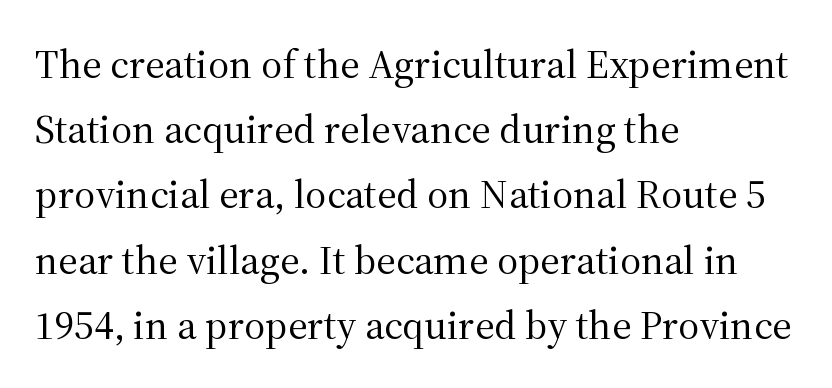
{"serif": "yes", "italic": "no", "bold": "no", "weight": "regular", "width": "normal", "stroke_contrast": "medium", "x_height": "medium", "monospaced": "no", "underline": "no", "align": "left", "line_spacing": "normal", "line_spacing_ratio": 1.59, "letter_spacing": "normal", "letter_spacing_em": 0.0, "glyph_px": 41}
